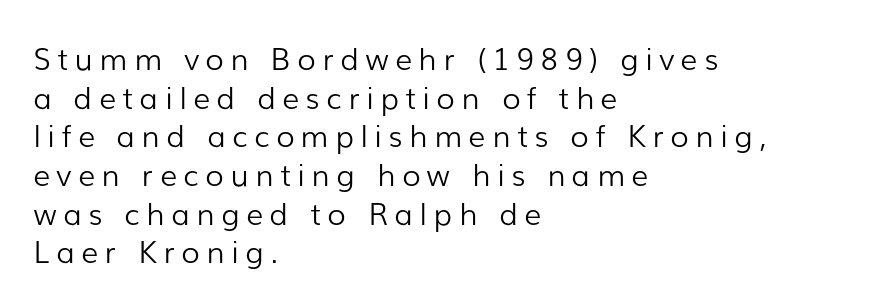
Q: Is the text bold? A: No.
Q: Is the text italic (slanted)? A: No, it is upright.
Q: Is the typeface a serif or a sans-serif typeface? A: Sans-serif.
Q: Is the text underlined? A: No.
Q: How is the paragraph aligned? A: Left-aligned.
Q: Is the spacing between letters normal or unusually wide? A: Unusually wide.
Q: Is the spacing between lines tight, normal or loose? A: Normal.
Q: Width (condensed, normal, or wide)? A: Normal.
Q: Stroke contrast? A: Low.
Q: x-height? A: Medium.
Q: Monospaced? A: No.
